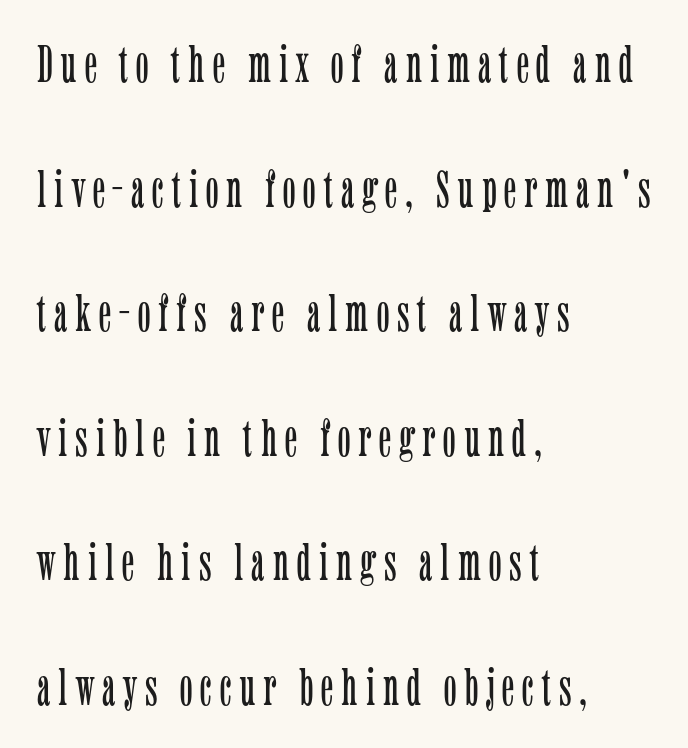
The image shows 53 px light, condensed serif type, upright; set left-aligned, loose line spacing (2.35x), not underlined; low stroke contrast and a medium x-height.
